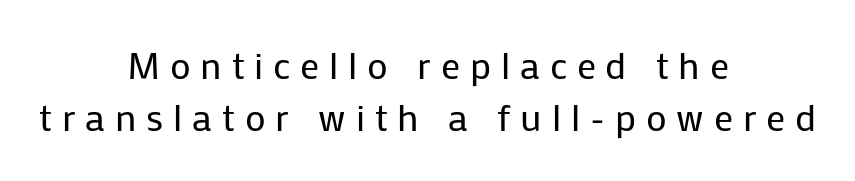
Proportional: the letters do not fall into vertical columns. Nope, not italic — everything's standing straight. This is sans-serif lettering, the kind often seen on screens and signage. There is plenty of visible air inserted between adjacent glyphs. Is this a heavy cut? Hardly; it is regular or lighter.
